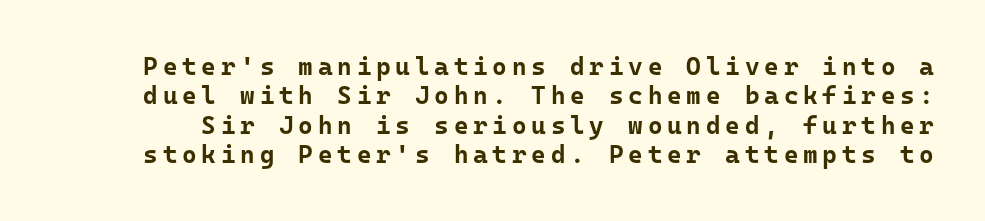
{"italic": "no", "bold": "yes", "underline": "no", "line_spacing_ratio": 1.18, "glyph_px": 25}
